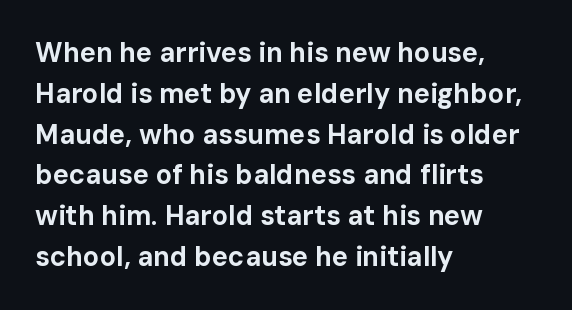
Q: Is the text bold? A: Yes.
Q: Is the text italic (slanted)? A: No, it is upright.
Q: Is the text underlined? A: No.
Q: How is the paragraph aligned? A: Left-aligned.
Q: Is the spacing between letters normal or unusually wide? A: Normal.
Q: Is the spacing between lines tight, normal or loose? A: Normal.
